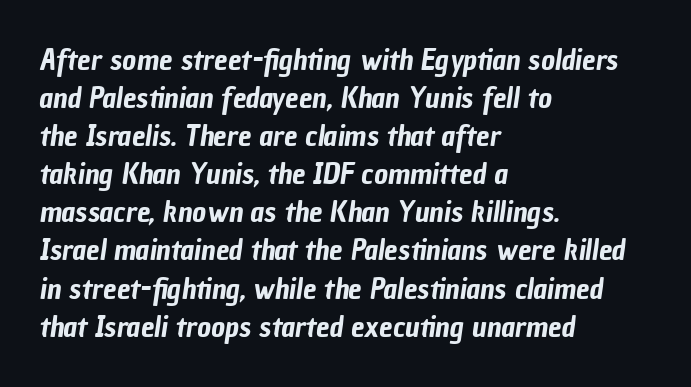
The image shows 30 px condensed sans-serif type; set left-aligned, normal line spacing (1.27x), normal letter spacing, not underlined; low stroke contrast and a medium x-height.
